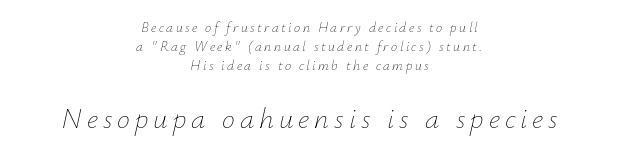
{"italic": "yes", "lean": "right", "slant_degrees": 12, "bold": "no", "weight": "thin", "width": "normal", "stroke_contrast": "low", "x_height": "small", "monospaced": "no", "underline": "no", "align": "center", "line_spacing": "normal", "line_spacing_ratio": 1.36, "larger_block": "second", "size_ratio": 2.07, "glyph_px": 29}
